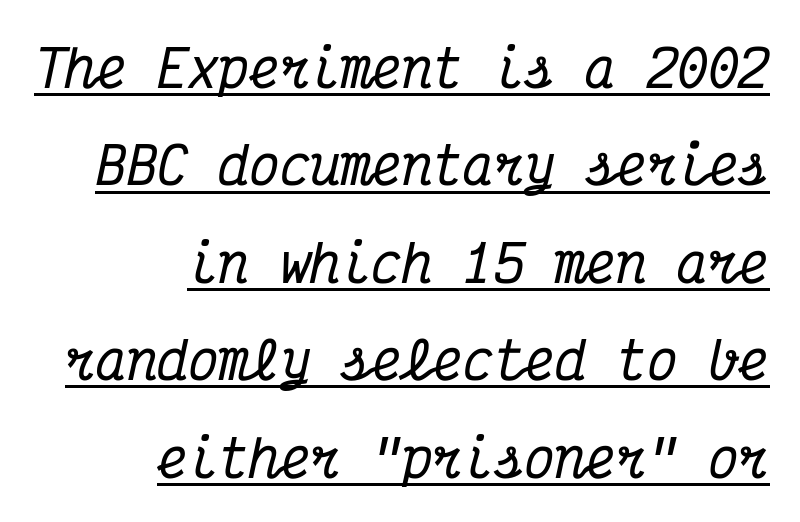
The gaps between neighbouring characters are ordinary and unremarkable. Notice the wide empty band between every row — that's loose leading. Each letter's strokes conclude with small projecting serifs. Note the uniform advance width — an 'i' takes as much space as an 'm'. An italicized treatment has been applied to the whole sample. Each line ends at the same right margin while the left side varies.
